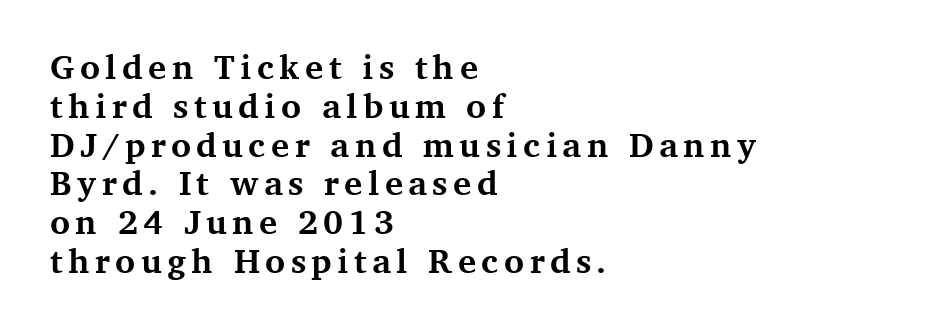
{"serif": "yes", "italic": "no", "bold": "yes", "weight": "bold", "width": "normal", "stroke_contrast": "medium", "x_height": "medium", "monospaced": "no", "underline": "no", "align": "left", "line_spacing": "tight", "line_spacing_ratio": 1.14, "glyph_px": 34}
